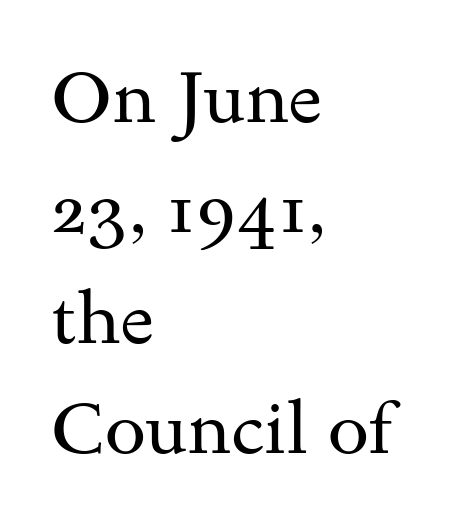
The image shows 74 px regular-weight, wide serif type, upright; set left-aligned, normal line spacing (1.49x), normal letter spacing, not underlined; medium stroke contrast and a small x-height.
